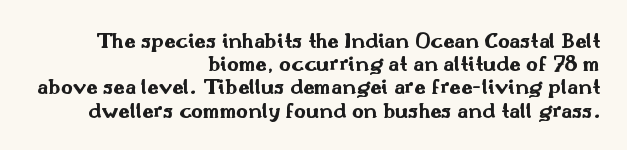
Q: Is the text bold? A: Yes.
Q: Is the text italic (slanted)? A: No, it is upright.
Q: Is the text underlined? A: No.
Q: How is the paragraph aligned? A: Right-aligned.
Q: Is the spacing between letters normal or unusually wide? A: Normal.
Q: Is the spacing between lines tight, normal or loose? A: Tight.
